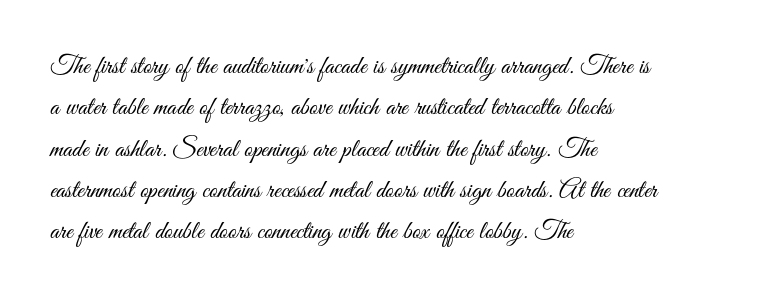
Each stroke keeps to a modest, everyday thickness or less. Whoever set this chose a conventional vertical rhythm. Caption: multi-line text, flush left, ragged right. Underlining? Definitely not there.
